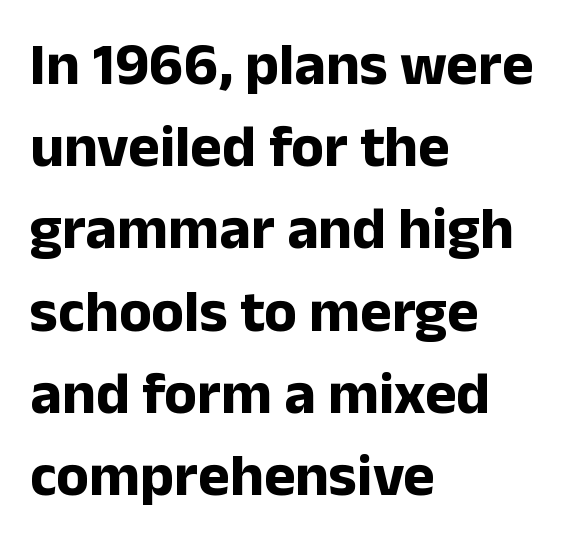
Quick note: not italic, upright. The passage shown is not underscored anywhere. Evenly set lines give the paragraph a standard silhouette. The face used here has the dense, thick strokes of a bold. Where is the straight margin? On the left.
